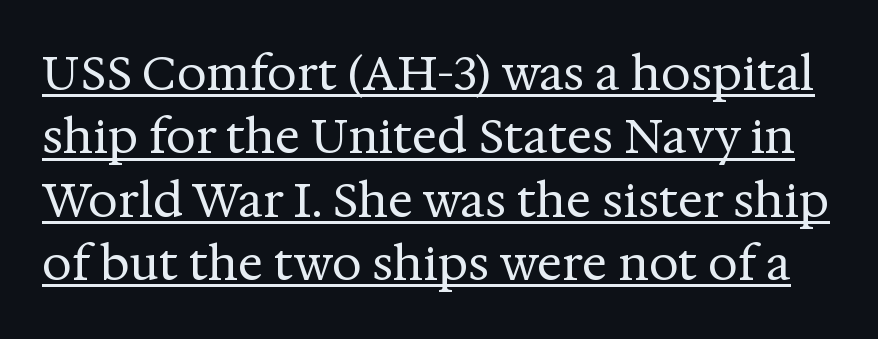
Q: Is the text bold? A: No.
Q: Is the text italic (slanted)? A: No, it is upright.
Q: Is the typeface a serif or a sans-serif typeface? A: Serif.
Q: Is the text underlined? A: Yes.
Q: Is the spacing between letters normal or unusually wide? A: Normal.
Q: Is the spacing between lines tight, normal or loose? A: Normal.
Q: Width (condensed, normal, or wide)? A: Normal.
Q: Stroke contrast? A: Medium.
Q: x-height? A: Medium.
Q: Monospaced? A: No.
